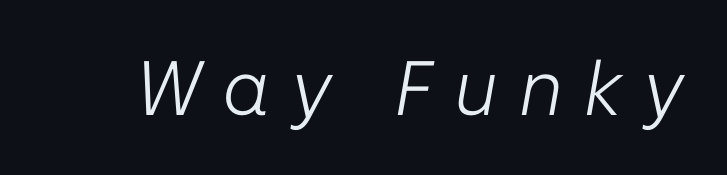
Q: Is the text bold? A: No.
Q: Is the text italic (slanted)? A: Yes, it leans right by about 10 degrees.
Q: Is the text underlined? A: No.
Q: Is the spacing between letters normal or unusually wide? A: Unusually wide.
Q: Width (condensed, normal, or wide)? A: Normal.
Q: Stroke contrast? A: Low.
Q: x-height? A: Medium.
Q: Monospaced? A: No.
